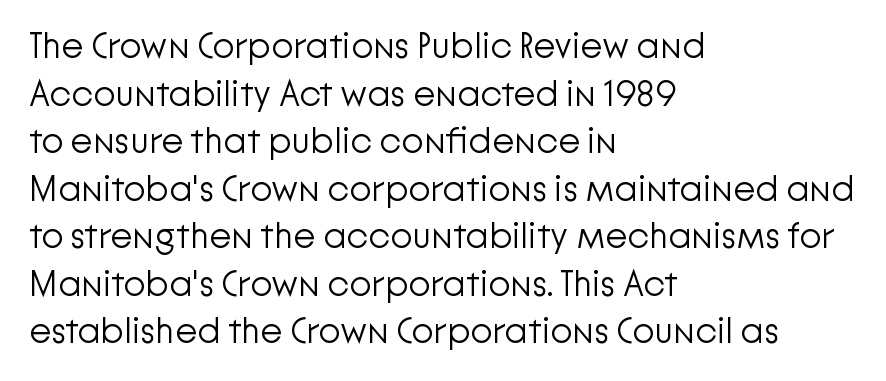
Q: Is the text bold? A: No.
Q: Is the text italic (slanted)? A: No, it is upright.
Q: Is the typeface a serif or a sans-serif typeface? A: Sans-serif.
Q: Is the text underlined? A: No.
Q: How is the paragraph aligned? A: Left-aligned.
Q: Is the spacing between letters normal or unusually wide? A: Normal.
Q: Is the spacing between lines tight, normal or loose? A: Normal.
Q: Width (condensed, normal, or wide)? A: Normal.
Q: Stroke contrast? A: Low.
Q: x-height? A: Medium.
Q: Monospaced? A: No.
